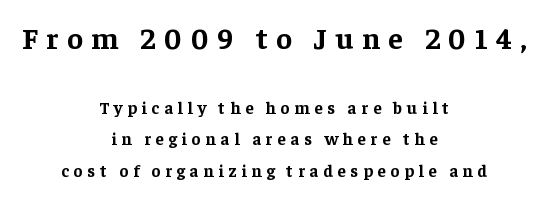
{"serif": "yes", "italic": "no", "bold": "yes", "weight": "bold", "width": "normal", "stroke_contrast": "low", "x_height": "medium", "monospaced": "no", "underline": "no", "align": "center", "line_spacing_ratio": 1.84, "letter_spacing": "wide", "letter_spacing_em": 0.28, "larger_block": "first", "size_ratio": 1.76, "glyph_px": 30}
